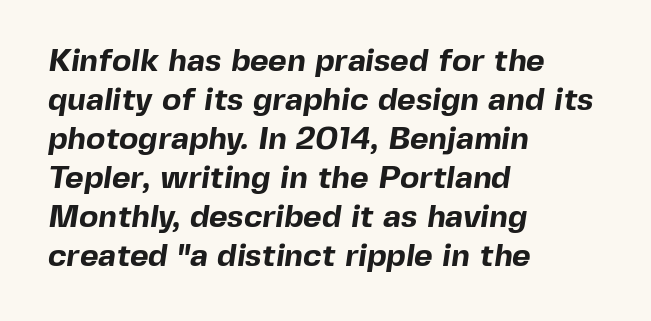
{"serif": "no", "bold": "yes", "weight": "bold", "width": "normal", "x_height": "medium", "monospaced": "no", "underline": "no", "align": "left", "line_spacing_ratio": 1.22, "letter_spacing": "normal", "letter_spacing_em": 0.0, "glyph_px": 32}
